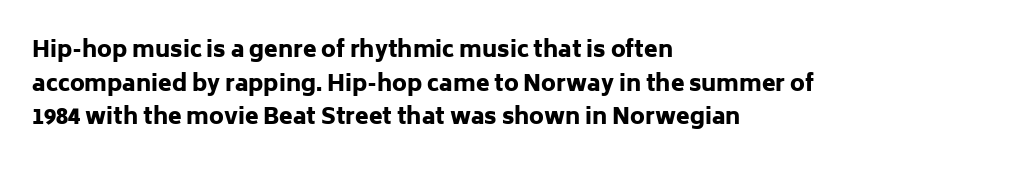
The image shows 22 px bold type, upright; set left-aligned, normal line spacing (1.53x), normal letter spacing, not underlined.
